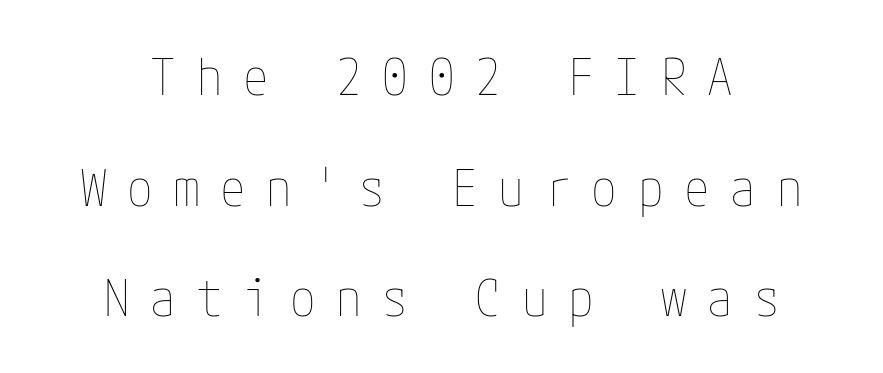
Q: Is the text bold? A: No.
Q: Is the text italic (slanted)? A: No, it is upright.
Q: Is the text underlined? A: No.
Q: How is the paragraph aligned? A: Centered.
Q: Is the spacing between letters normal or unusually wide? A: Unusually wide.
Q: Is the spacing between lines tight, normal or loose? A: Loose.
Q: Width (condensed, normal, or wide)? A: Condensed.
Q: Stroke contrast? A: Low.
Q: x-height? A: Medium.
